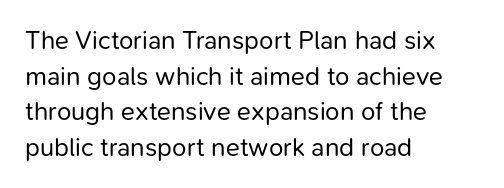
The line texture is even and compact thanks to regular tracking. Honestly, the row spacing looks completely unremarkable. Every row of glyphs begins at an identical x-position on the left. The letters stand straight up with perfectly vertical stems. Stroke thickness stays within the range of a standard reading face or lighter. Unmarked baselines from the first word to the last.
